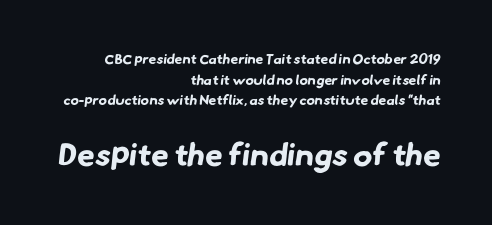
Q: Is the text bold? A: Yes.
Q: Is the typeface a serif or a sans-serif typeface? A: Sans-serif.
Q: Is the text underlined? A: No.
Q: How is the paragraph aligned? A: Right-aligned.
Q: Is the spacing between letters normal or unusually wide? A: Normal.
Q: Is the spacing between lines tight, normal or loose? A: Normal.
Q: Which block of text is set in a larger size, the first (top) or the second (bottom)? A: The second (bottom) one.
Q: Width (condensed, normal, or wide)? A: Normal.
Q: Stroke contrast? A: Low.
Q: x-height? A: Small.
Q: Monospaced? A: No.
